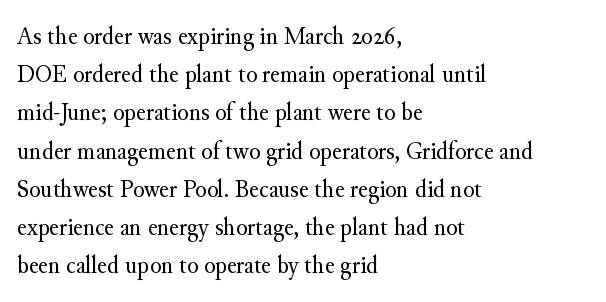
The vertical gap from one line to the next is medium. Quick note: underline off. The characters are drawn with everyday or finer stroke widths. A typesetter would mark this as roman, not italic. Caption: multi-line text, flush left, ragged right.
